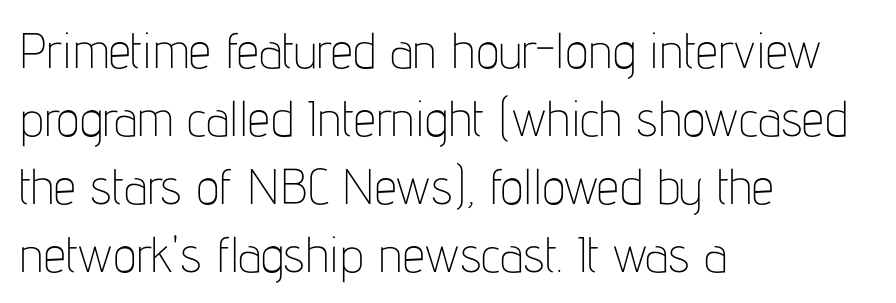
{"serif": "no", "italic": "no", "bold": "no", "weight": "thin", "width": "condensed", "stroke_contrast": "low", "x_height": "medium", "monospaced": "no", "underline": "no", "align": "left", "line_spacing": "normal", "line_spacing_ratio": 1.36, "letter_spacing": "normal", "letter_spacing_em": 0.0, "glyph_px": 50}
